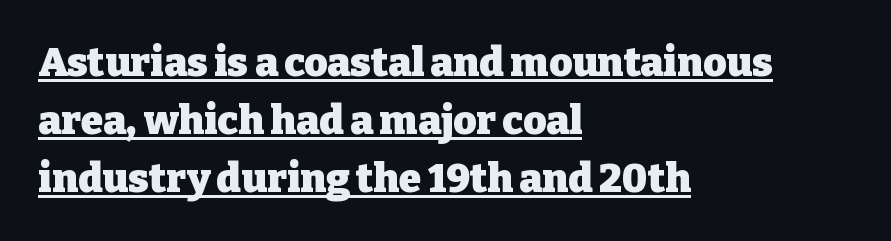
The image shows 40 px heavy serif type, upright; set left-aligned, normal line spacing (1.45x), normal letter spacing, underlined; low stroke contrast and a medium x-height.
